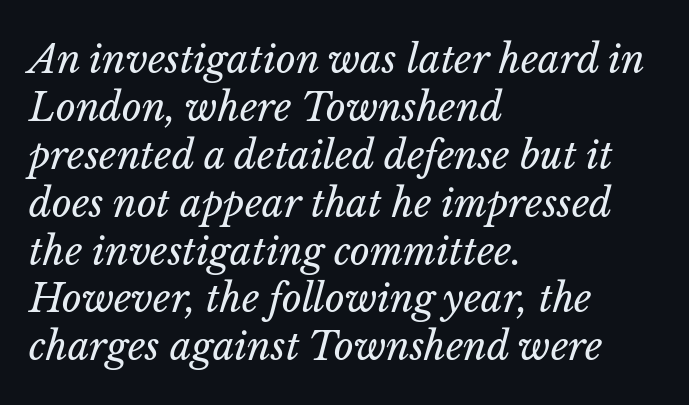
The image shows 38 px regular-weight type, italic (leaning right); set left-aligned, normal line spacing (1.26x), normal letter spacing, not underlined; low stroke contrast and a medium x-height.
